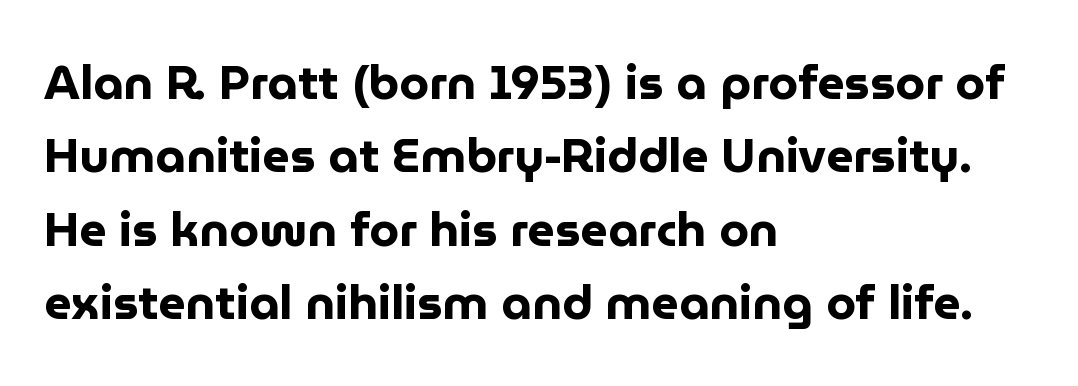
Q: Is the text bold? A: Yes.
Q: Is the text italic (slanted)? A: No, it is upright.
Q: Is the typeface a serif or a sans-serif typeface? A: Sans-serif.
Q: Is the text underlined? A: No.
Q: How is the paragraph aligned? A: Left-aligned.
Q: Is the spacing between letters normal or unusually wide? A: Normal.
Q: Is the spacing between lines tight, normal or loose? A: Normal.
Q: Width (condensed, normal, or wide)? A: Normal.
Q: Stroke contrast? A: Low.
Q: x-height? A: Medium.
Q: Monospaced? A: No.
